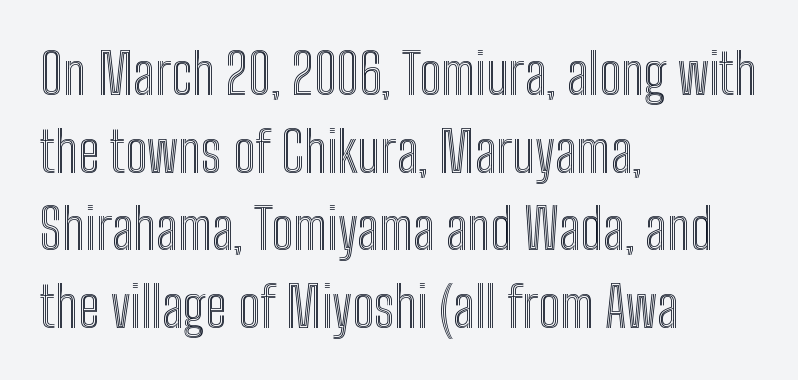
{"italic": "no", "width": "condensed", "x_height": "medium", "monospaced": "no", "underline": "no", "align": "left", "line_spacing": "normal", "line_spacing_ratio": 1.41, "letter_spacing": "normal", "letter_spacing_em": 0.0, "glyph_px": 55}
